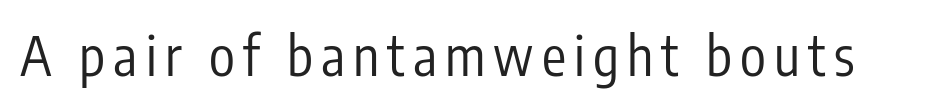
{"serif": "no", "italic": "no", "bold": "no", "weight": "regular", "width": "condensed", "stroke_contrast": "low", "x_height": "medium", "monospaced": "no", "underline": "no", "glyph_px": 54}
